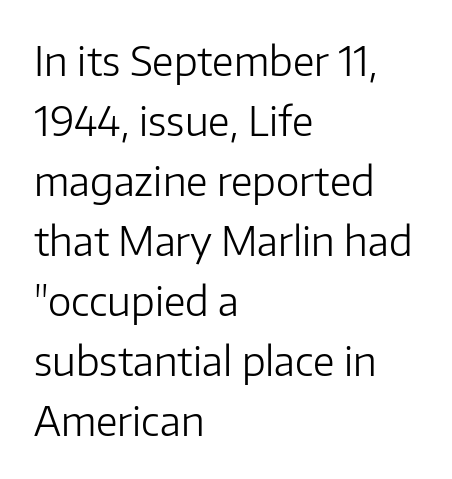
{"serif": "no", "italic": "no", "bold": "no", "weight": "light", "width": "normal", "stroke_contrast": "low", "x_height": "medium", "monospaced": "no", "underline": "no", "align": "left", "line_spacing": "normal", "line_spacing_ratio": 1.5, "letter_spacing": "normal", "letter_spacing_em": 0.0, "glyph_px": 40}
